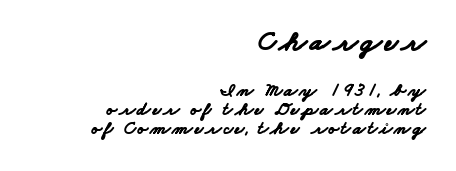
Q: Is the text bold? A: Yes.
Q: Is the typeface a serif or a sans-serif typeface? A: Sans-serif.
Q: Is the text underlined? A: No.
Q: How is the paragraph aligned? A: Right-aligned.
Q: Is the spacing between lines tight, normal or loose? A: Tight.
Q: Which block of text is set in a larger size, the first (top) or the second (bottom)? A: The first (top) one.
Q: Width (condensed, normal, or wide)? A: Wide.
Q: Stroke contrast? A: Low.
Q: x-height? A: Small.
Q: Monospaced? A: No.
